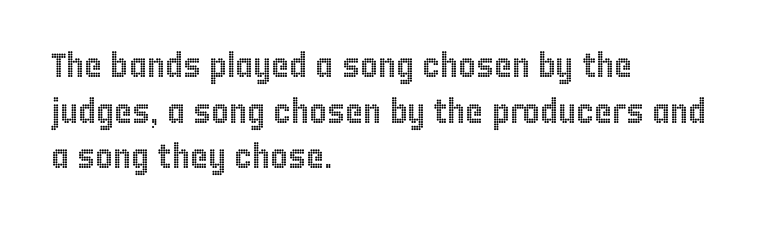
Q: Is the text italic (slanted)? A: No, it is upright.
Q: Is the text underlined? A: No.
Q: How is the paragraph aligned? A: Left-aligned.
Q: Is the spacing between letters normal or unusually wide? A: Normal.
Q: Is the spacing between lines tight, normal or loose? A: Normal.
Q: Width (condensed, normal, or wide)? A: Condensed.
Q: x-height? A: Large.
Q: Monospaced? A: No.
